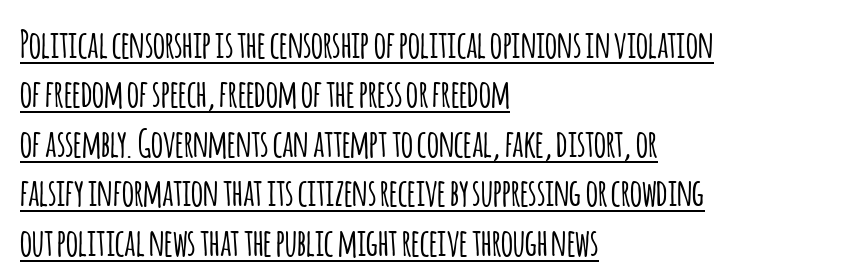
{"serif": "no", "italic": "no", "width": "condensed", "stroke_contrast": "low", "x_height": "large", "monospaced": "no", "underline": "yes", "align": "left", "line_spacing": "normal", "line_spacing_ratio": 1.3, "letter_spacing": "normal", "letter_spacing_em": 0.0, "glyph_px": 38}
